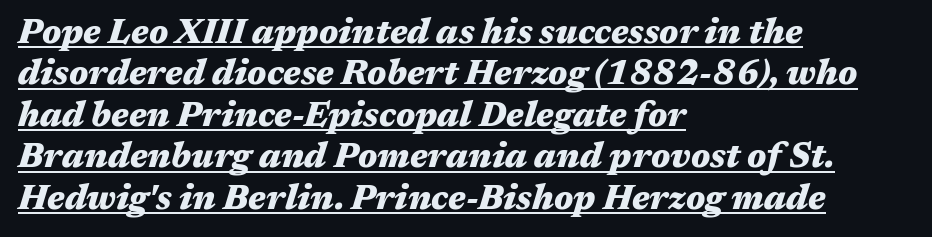
The image shows 34 px heavy, wide type, italic (leaning right); set left-aligned, line spacing 1.22x, normal letter spacing, underlined; medium stroke contrast and a medium x-height.
